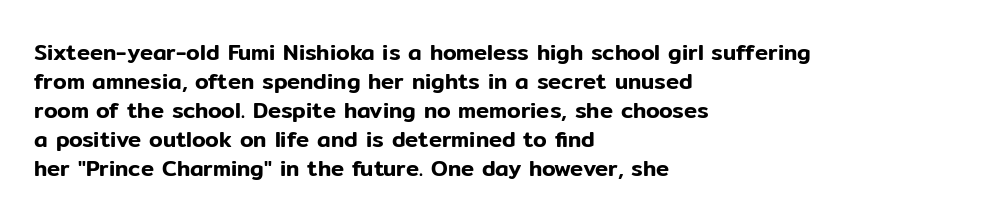
The image shows 22 px text type, upright; set left-aligned, normal line spacing (1.32x), normal letter spacing, not underlined.
